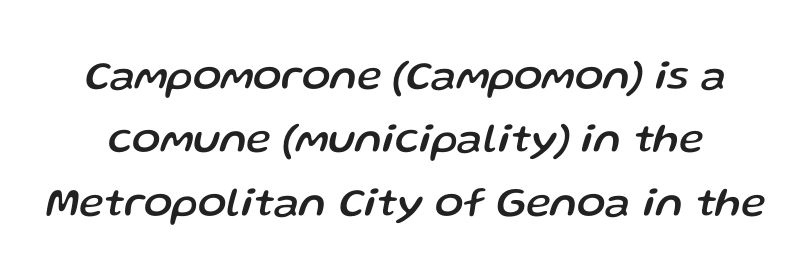
The image shows 42 px text type, italic (leaning right); set normal line spacing (1.51x), normal letter spacing, not underlined; low stroke contrast and a medium x-height.
